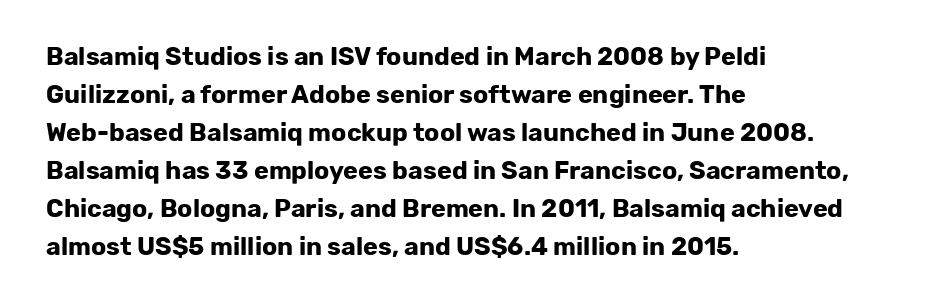
{"italic": "no", "bold": "yes", "underline": "no", "align": "left", "line_spacing": "normal", "line_spacing_ratio": 1.52, "letter_spacing": "normal", "letter_spacing_em": 0.0, "glyph_px": 25}
